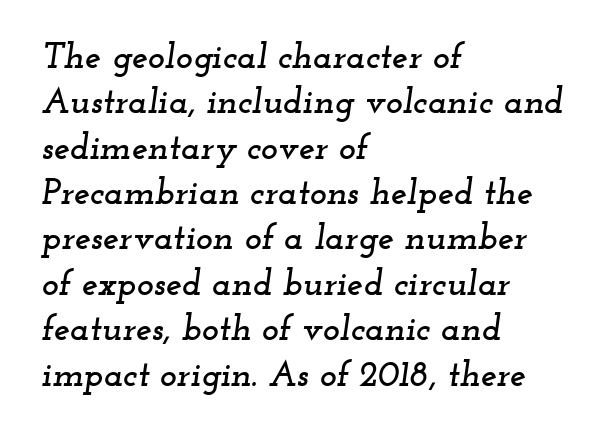
{"serif": "yes", "italic": "yes", "lean": "right", "slant_degrees": 12, "width": "wide", "stroke_contrast": "low", "x_height": "small", "monospaced": "no", "underline": "no", "align": "left", "line_spacing": "normal", "line_spacing_ratio": 1.26, "letter_spacing": "normal", "letter_spacing_em": 0.0, "glyph_px": 36}
